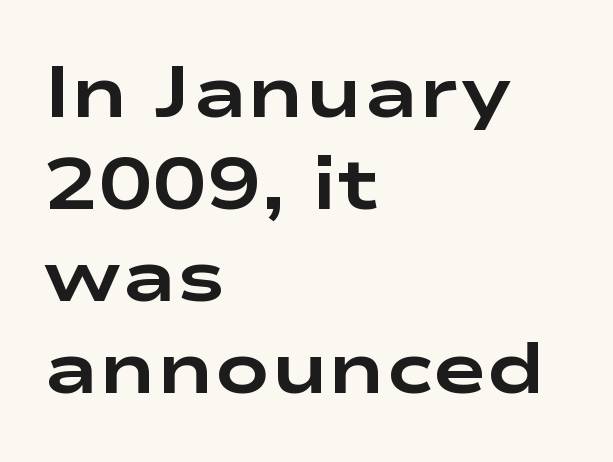
{"serif": "no", "italic": "no", "bold": "yes", "weight": "bold", "width": "wide", "stroke_contrast": "low", "x_height": "medium", "monospaced": "no", "underline": "no", "align": "left", "line_spacing": "normal", "line_spacing_ratio": 1.26, "letter_spacing": "normal", "letter_spacing_em": 0.0, "glyph_px": 73}
